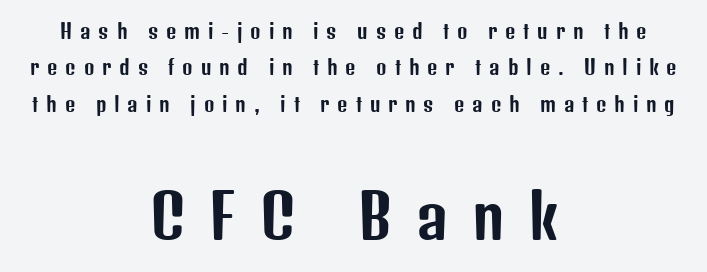
Q: Is the text italic (slanted)? A: No, it is upright.
Q: Is the typeface a serif or a sans-serif typeface? A: Sans-serif.
Q: Is the text underlined? A: No.
Q: How is the paragraph aligned? A: Centered.
Q: Is the spacing between letters normal or unusually wide? A: Unusually wide.
Q: Which block of text is set in a larger size, the first (top) or the second (bottom)? A: The second (bottom) one.
Q: Width (condensed, normal, or wide)? A: Condensed.
Q: Stroke contrast? A: Low.
Q: x-height? A: Medium.
Q: Monospaced? A: No.
